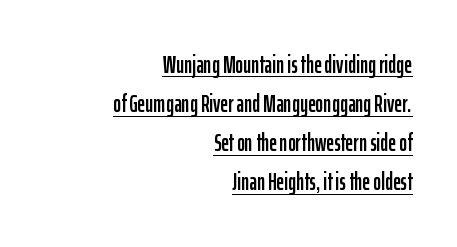
{"italic": "no", "underline": "yes", "align": "right", "line_spacing": "normal", "line_spacing_ratio": 1.63, "letter_spacing": "normal", "letter_spacing_em": 0.0, "glyph_px": 24}
